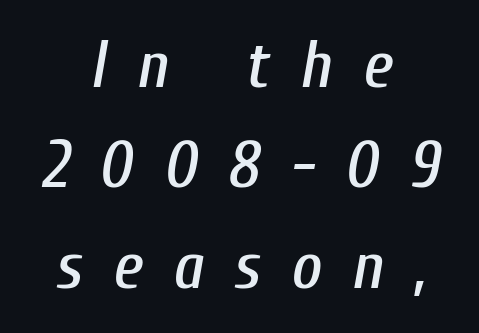
This rendering uses center alignment, leaving both contours irregular but symmetric. Each row of text sits above clean, open space. Does extra space separate the letters? Yes, quite a lot of it. Vertically, the passage feels balanced, rows spaced as you'd expect. Looks like regular typesetting: each glyph gets only the width it needs. Every character sits at an angle, as italics do.
